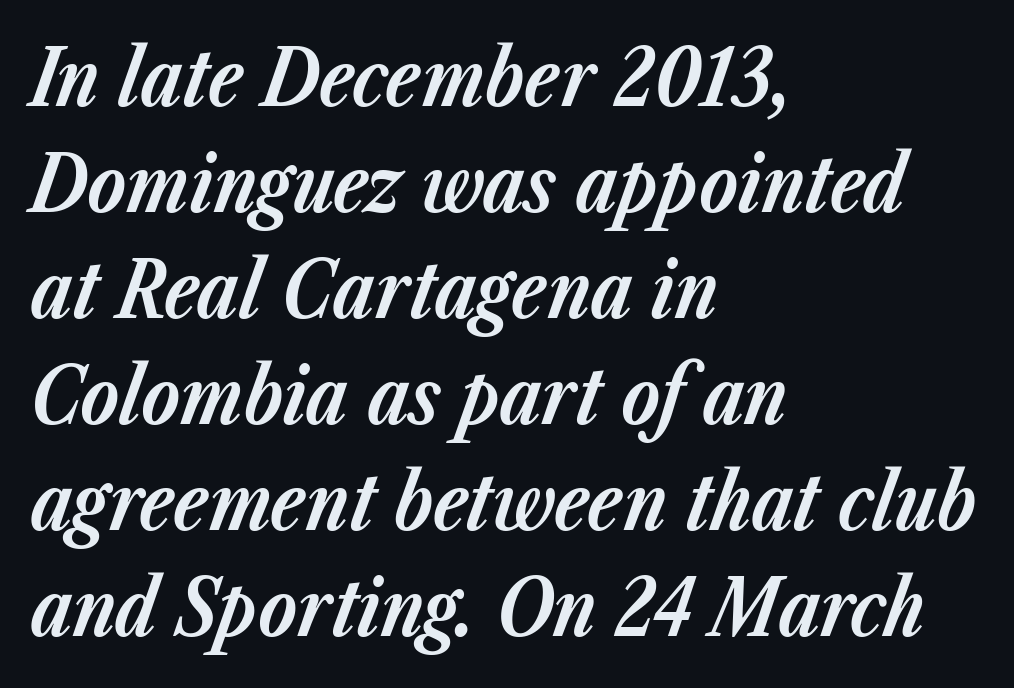
{"italic": "yes", "lean": "right", "slant_degrees": 23, "bold": "yes", "weight": "bold", "width": "normal", "stroke_contrast": "low", "x_height": "medium", "monospaced": "no", "underline": "no", "align": "left", "line_spacing": "normal", "line_spacing_ratio": 1.36, "letter_spacing": "normal", "letter_spacing_em": 0.0, "glyph_px": 78}
